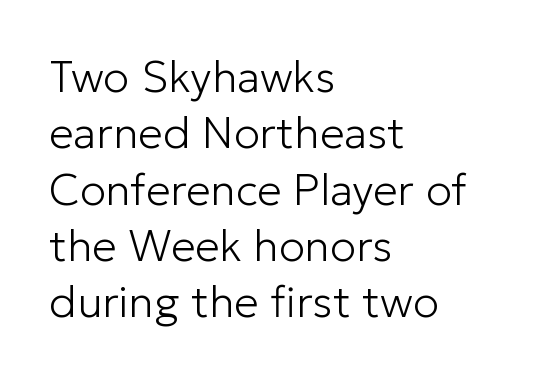
Q: Is the text bold? A: No.
Q: Is the text italic (slanted)? A: No, it is upright.
Q: Is the typeface a serif or a sans-serif typeface? A: Sans-serif.
Q: Is the text underlined? A: No.
Q: How is the paragraph aligned? A: Left-aligned.
Q: Is the spacing between letters normal or unusually wide? A: Normal.
Q: Is the spacing between lines tight, normal or loose? A: Normal.
Q: Width (condensed, normal, or wide)? A: Normal.
Q: Stroke contrast? A: Low.
Q: x-height? A: Medium.
Q: Monospaced? A: No.
